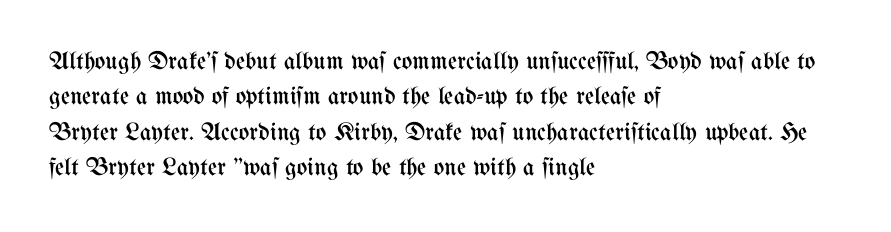
{"italic": "no", "bold": "no", "underline": "no", "align": "left", "line_spacing": "normal", "line_spacing_ratio": 1.42, "letter_spacing": "normal", "letter_spacing_em": 0.0, "glyph_px": 25}
